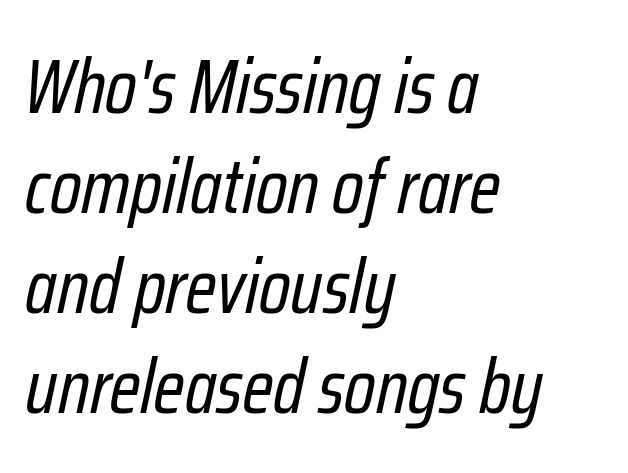
{"italic": "yes", "lean": "right", "slant_degrees": 12, "bold": "no", "weight": "regular", "width": "condensed", "stroke_contrast": "low", "x_height": "medium", "monospaced": "no", "underline": "no", "align": "left", "line_spacing": "normal", "line_spacing_ratio": 1.3, "letter_spacing": "normal", "letter_spacing_em": 0.0, "glyph_px": 77}
